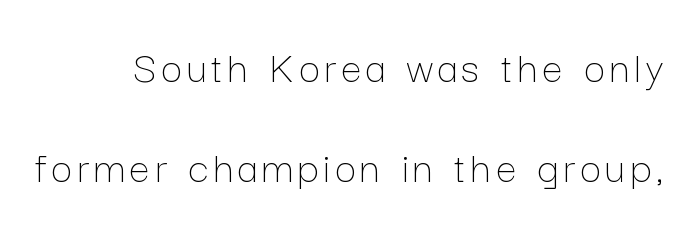
The image shows 46 px thin type, upright; set loose line spacing (2.17x), not underlined; low stroke contrast and a medium x-height.
